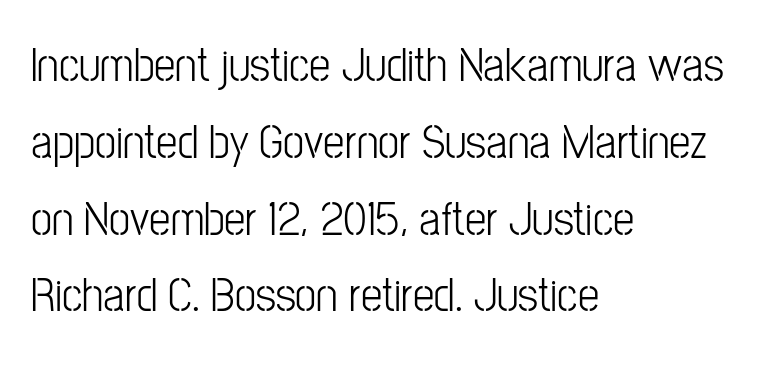
Which margin do the lines hug? The left one — the right edge is uneven. These lines are rendered in a variable-pitch font. Underline: absent. Posture: straight, roman, zero tilt. The tracking reads as untouched default to a designer's eye.
